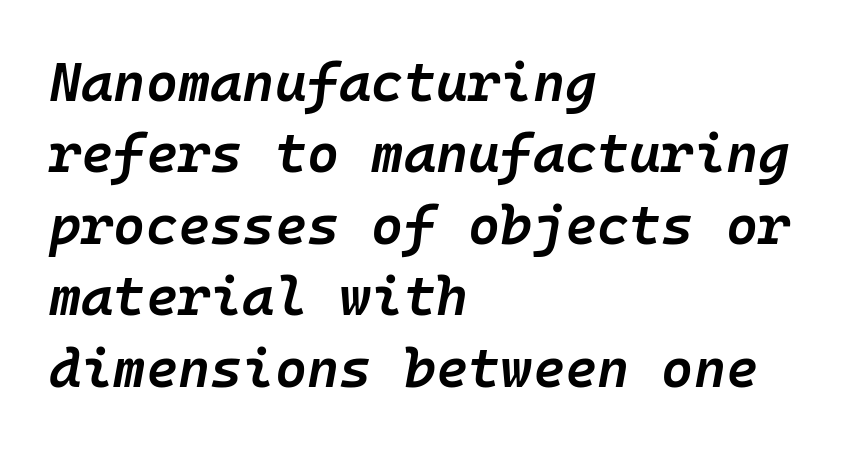
The image shows 55 px semibold type, italic (leaning right), monospaced; set left-aligned, normal line spacing (1.3x), normal letter spacing, not underlined; low stroke contrast and a medium x-height.
